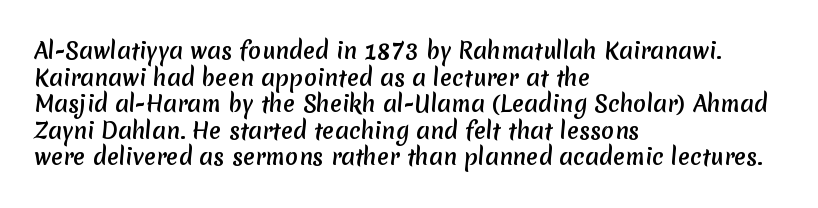
Left-aligned paragraph, ragged on the right. Descenders are the only things crossing below the line. A typesetter would call this zero additional tracking.
